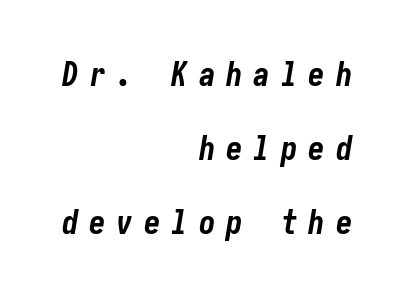
Any mark beneath the type? The region is blank. One glance says open: line gaps are wider than usual. The line texture is sparse and dotted thanks to wide tracking. A flush-right, rag-left setting is used for this passage. Plenty of ink on the page — the face is bold. The passage shown leans; its letterforms are oblique.
